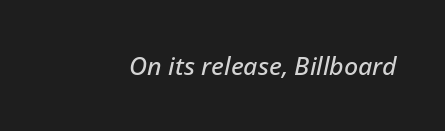
What stands out about the letter spacing? Nothing — it is the standard amount. It's the slanting kind of type. Glance below the letters and you will spot only blank space.
